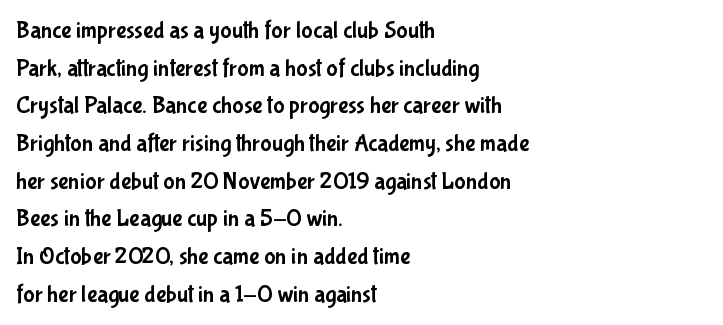
Students, observe: this is what conventionally led text looks like. When letters stand straight like this, we call the style roman or upright. Horizontally, the lines are justified to the leading edge only. The type is set solid horizontally, with unmodified tracking. The baseline area is clear.
